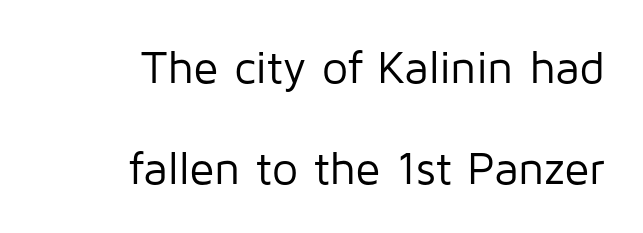
The image shows 46 px regular-weight sans-serif type, upright; set right-aligned, loose line spacing (2.2x), normal letter spacing, not underlined; low stroke contrast and a medium x-height.
